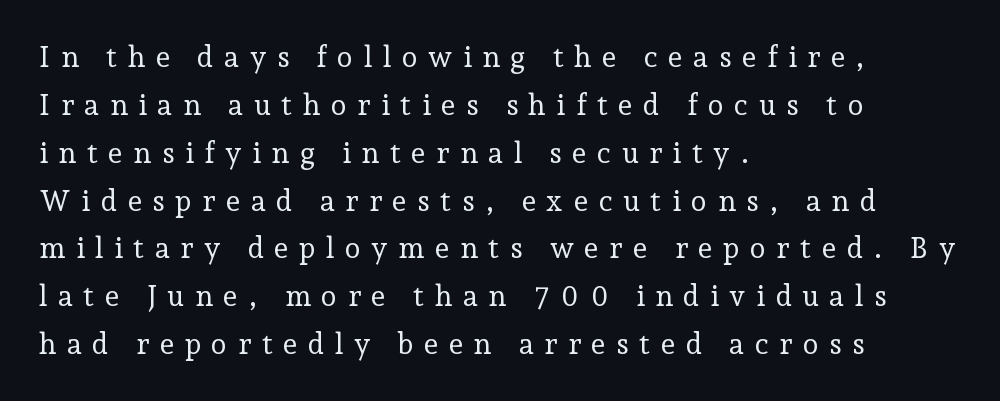
{"serif": "yes", "italic": "no", "bold": "no", "weight": "regular", "width": "normal", "stroke_contrast": "low", "x_height": "medium", "monospaced": "no", "underline": "no", "align": "left", "line_spacing": "normal", "line_spacing_ratio": 1.65, "letter_spacing": "wide", "letter_spacing_em": 0.36, "glyph_px": 29}
